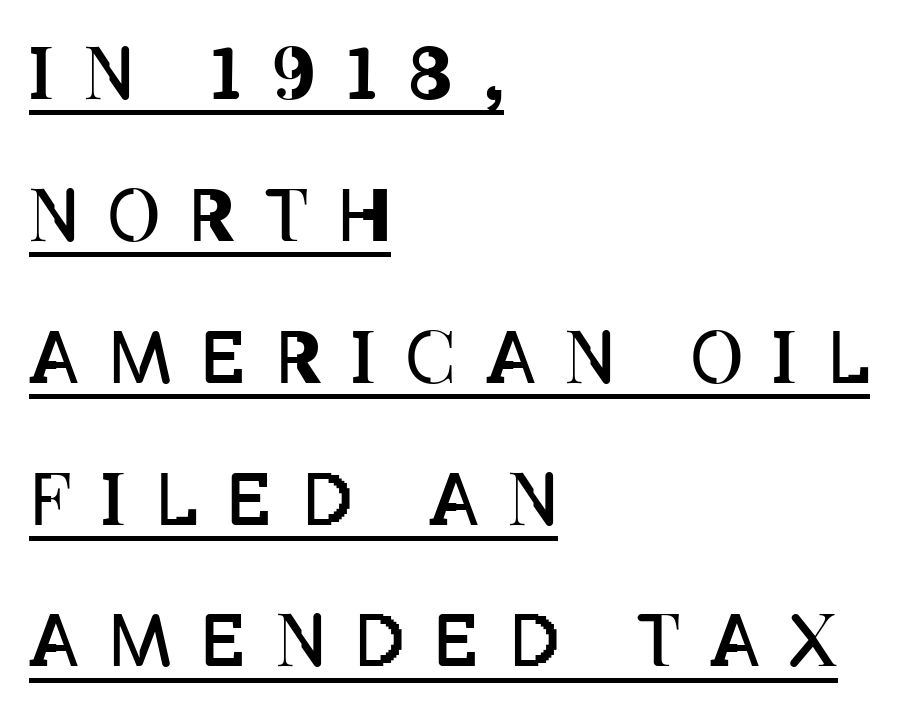
{"italic": "no", "bold": "no", "weight": "regular", "width": "condensed", "stroke_contrast": "low", "x_height": "large", "monospaced": "no", "underline": "yes", "align": "left", "line_spacing": "loose", "line_spacing_ratio": 1.97, "letter_spacing": "wide", "letter_spacing_em": 0.41, "glyph_px": 72}
